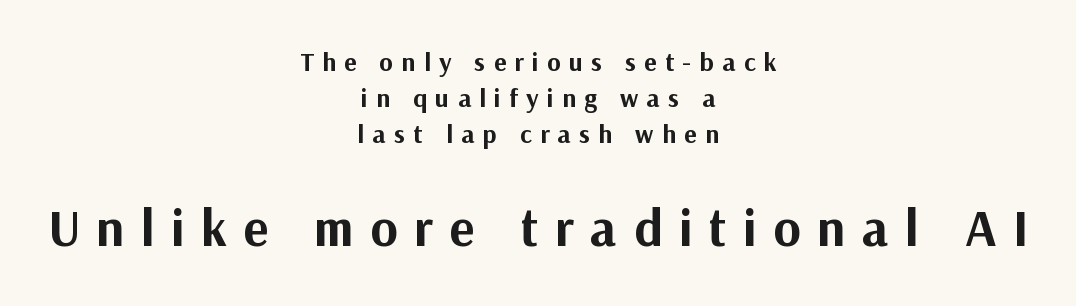
Regarding serifs, this sample does without them. Check under the words: just untouched page. Do the letters lean? They stand straight. Look at the stroke-to-counter ratio: heavy, a bold. The rag falls on both sides of this text block equally. This sample uses expanded letter spacing, leaving extra air between glyphs.
